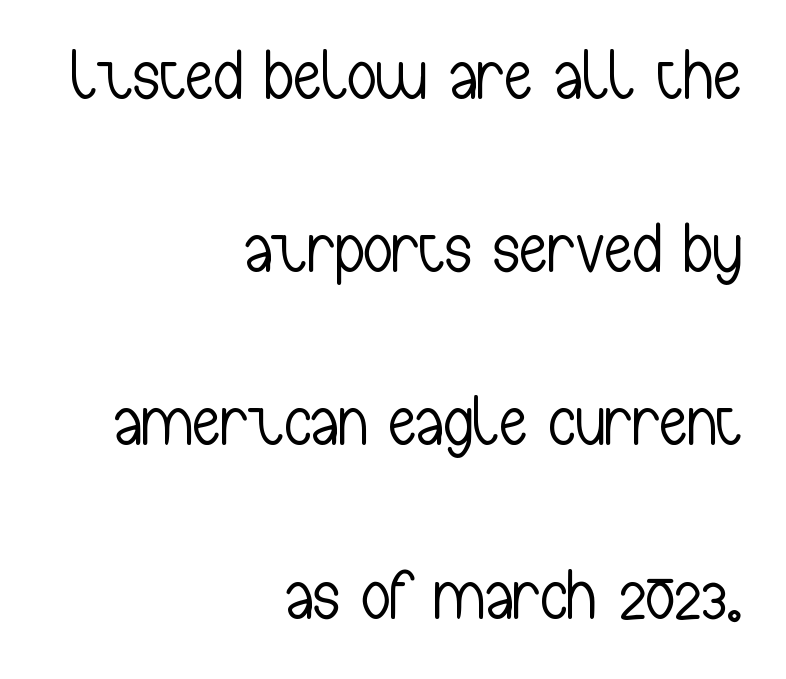
{"serif": "no", "italic": "no", "bold": "no", "weight": "light", "width": "condensed", "stroke_contrast": "low", "x_height": "medium", "monospaced": "no", "underline": "no", "align": "right", "line_spacing": "loose", "line_spacing_ratio": 2.44, "letter_spacing": "normal", "letter_spacing_em": 0.0, "glyph_px": 71}
